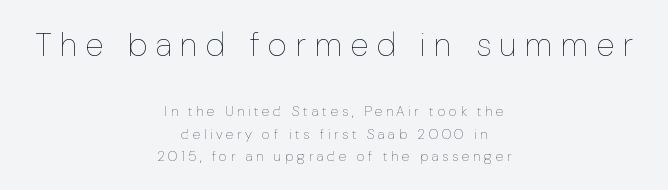
Q: Is the text bold? A: No.
Q: Is the text italic (slanted)? A: No, it is upright.
Q: Is the text underlined? A: No.
Q: How is the paragraph aligned? A: Centered.
Q: Is the spacing between letters normal or unusually wide? A: Unusually wide.
Q: Is the spacing between lines tight, normal or loose? A: Normal.
Q: Which block of text is set in a larger size, the first (top) or the second (bottom)? A: The first (top) one.
Q: Width (condensed, normal, or wide)? A: Normal.
Q: Stroke contrast? A: Low.
Q: x-height? A: Medium.
Q: Monospaced? A: No.
